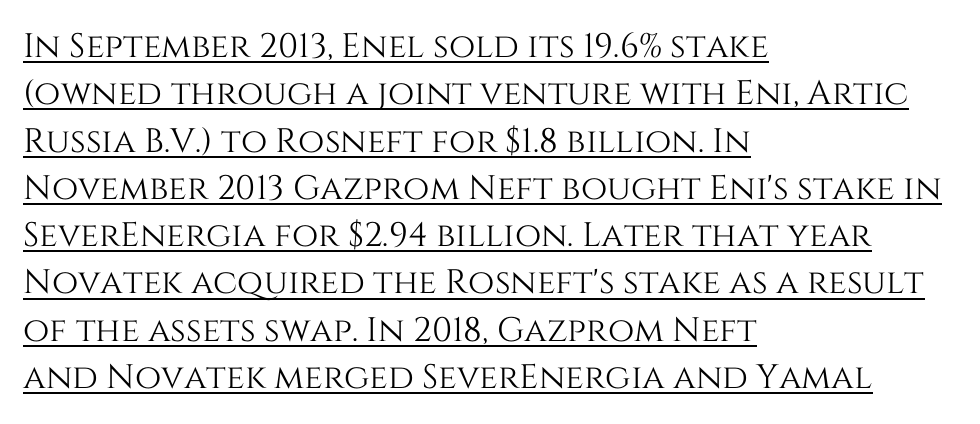
Q: Is the text italic (slanted)? A: No, it is upright.
Q: Is the text underlined? A: Yes.
Q: How is the paragraph aligned? A: Left-aligned.
Q: Is the spacing between letters normal or unusually wide? A: Normal.
Q: Is the spacing between lines tight, normal or loose? A: Normal.
Q: Width (condensed, normal, or wide)? A: Normal.
Q: Stroke contrast? A: Medium.
Q: x-height? A: Large.
Q: Monospaced? A: No.
